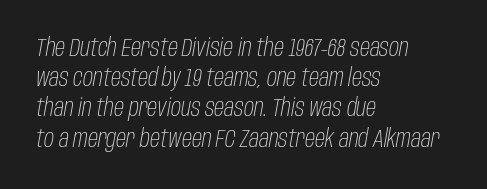
{"italic": "yes", "lean": "right", "slant_degrees": 10, "bold": "no", "underline": "no", "align": "left", "line_spacing_ratio": 1.21, "letter_spacing": "normal", "letter_spacing_em": 0.0, "glyph_px": 25}
